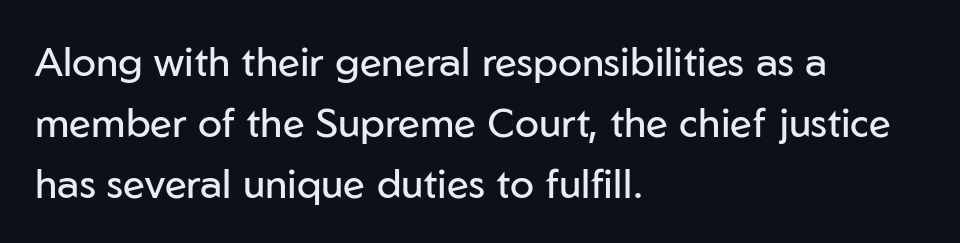
Any mark beneath the type? The region is blank. Weight: regular or lighter. Honestly, the letter spacing is just normal — you wouldn't notice it. The setting favours the left margin, as ordinary paragraphs usually do.
